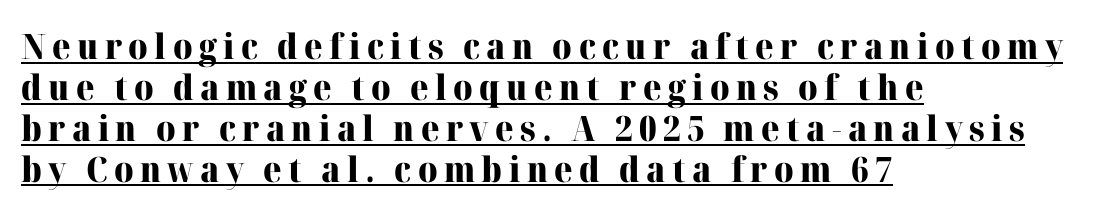
{"serif": "yes", "italic": "no", "bold": "yes", "weight": "heavy", "width": "normal", "stroke_contrast": "high", "x_height": "medium", "monospaced": "no", "underline": "yes", "align": "left", "line_spacing_ratio": 1.17, "glyph_px": 35}
